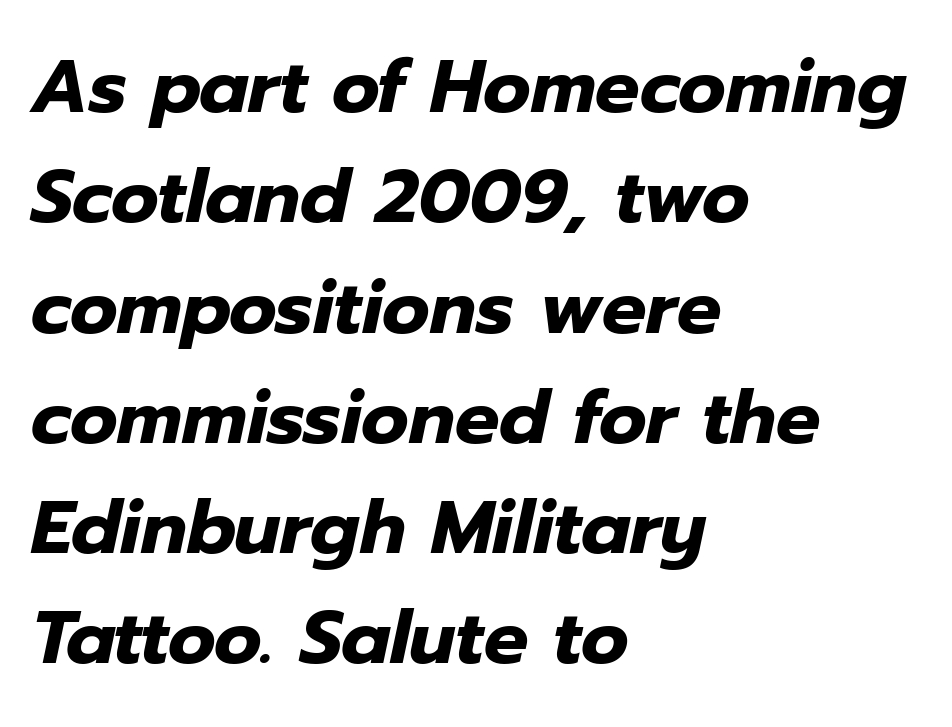
Yep, that's italic — everything's leaning. Plenty of ink on the page — the face is bold. This sample keeps an unexceptional amount of space between lines. Varying glyph widths throughout — classic text-font behaviour.
